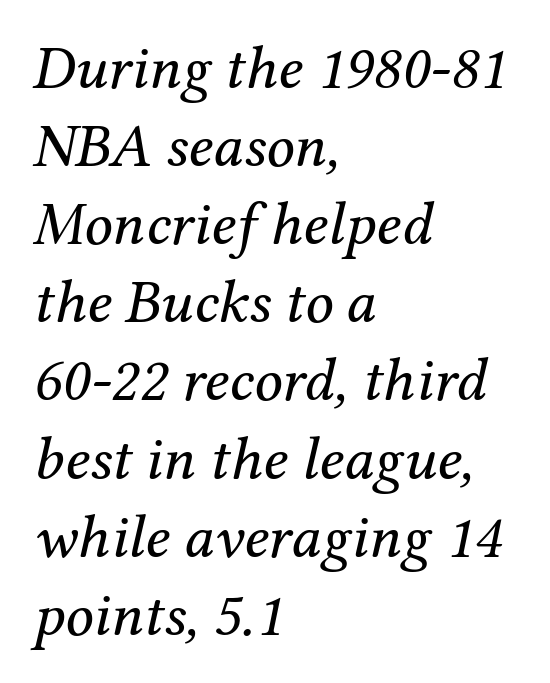
{"serif": "yes", "italic": "yes", "lean": "right", "slant_degrees": 12, "bold": "no", "weight": "regular", "width": "normal", "stroke_contrast": "medium", "x_height": "medium", "monospaced": "no", "underline": "no", "align": "left", "line_spacing": "normal", "line_spacing_ratio": 1.26, "letter_spacing": "normal", "letter_spacing_em": 0.0, "glyph_px": 62}
